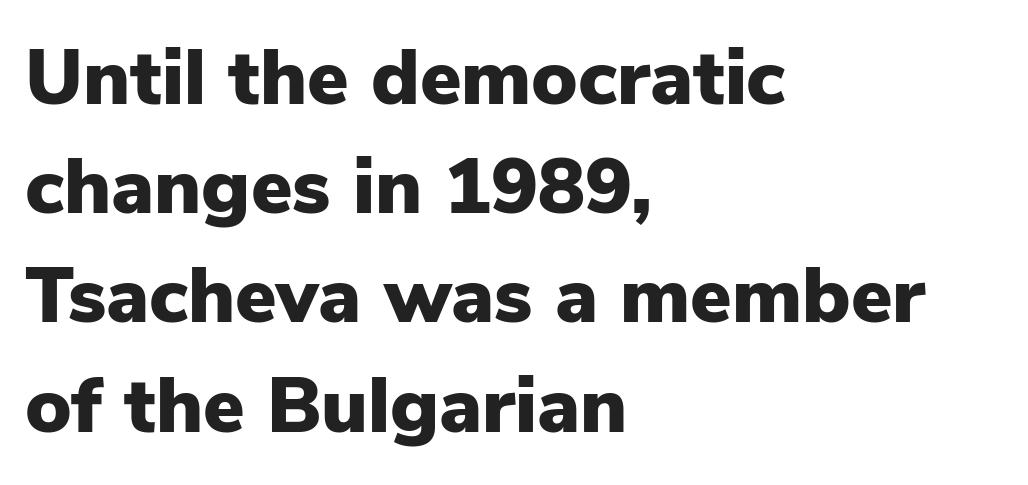
{"serif": "no", "italic": "no", "bold": "yes", "weight": "heavy", "width": "normal", "stroke_contrast": "low", "x_height": "medium", "monospaced": "no", "underline": "no", "align": "left", "line_spacing": "normal", "line_spacing_ratio": 1.4, "letter_spacing": "normal", "letter_spacing_em": 0.0, "glyph_px": 78}
